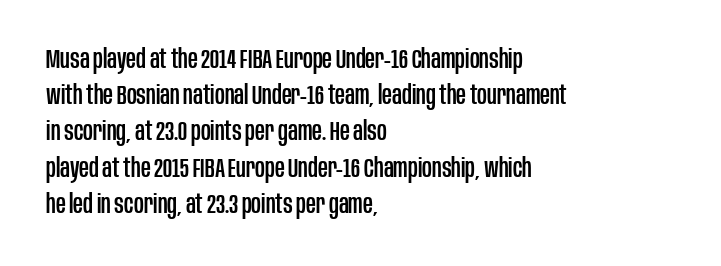
{"italic": "no", "underline": "no", "align": "left", "line_spacing": "normal", "line_spacing_ratio": 1.34, "letter_spacing": "normal", "letter_spacing_em": 0.0, "glyph_px": 27}
